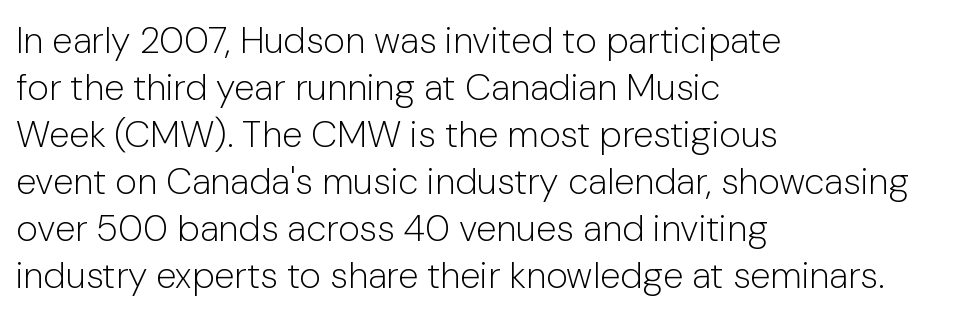
No heavy texture on the line: the type isn't bold. The compositor pushed each line to the left boundary. Vertical strokes here are truly vertical. The rendering uses a moderate line-height, typical for paragraphs. Here the designer chose a conventional face with non-uniform glyph widths.
